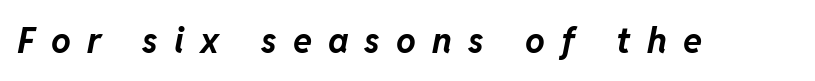
The image shows 35 px bold type, italic (leaning right); set unusually wide letter spacing (+0.46 em), not underlined; low stroke contrast and a medium x-height.
